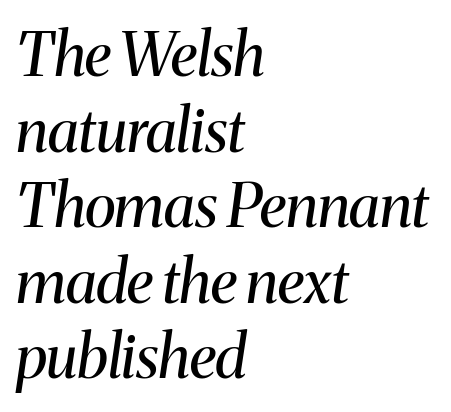
Only glyphs here, with clear space below each row. This rendering uses left alignment, leaving the right contour irregular. Unlike a clean sans, this face finishes its strokes with serifs. Compared with a typical body face, this is equally light or lighter still. The passage shown is typed in a proportional face where columns would drift.
